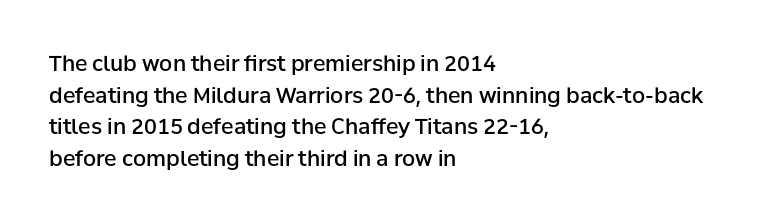
The image shows 21 px text type, upright; set left-aligned, normal line spacing (1.51x), normal letter spacing, not underlined.
